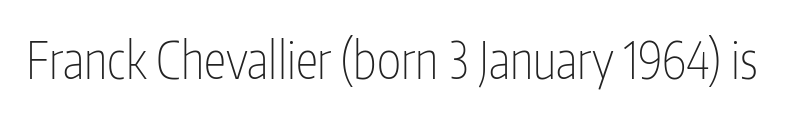
Q: Is the text bold? A: No.
Q: Is the text italic (slanted)? A: No, it is upright.
Q: Is the typeface a serif or a sans-serif typeface? A: Sans-serif.
Q: Is the text underlined? A: No.
Q: Is the spacing between letters normal or unusually wide? A: Normal.
Q: Width (condensed, normal, or wide)? A: Condensed.
Q: Stroke contrast? A: Low.
Q: x-height? A: Medium.
Q: Monospaced? A: No.
